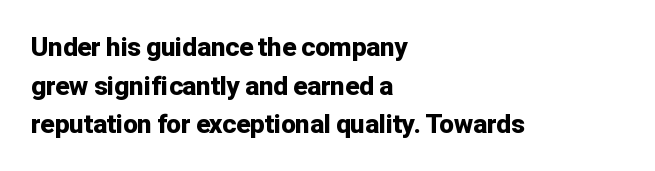
Leading: standard. Glyph-to-glyph distance matches everyday printed text. The face used here has the dense, thick strokes of a bold. These lines stack with their left ends in a neat column.
